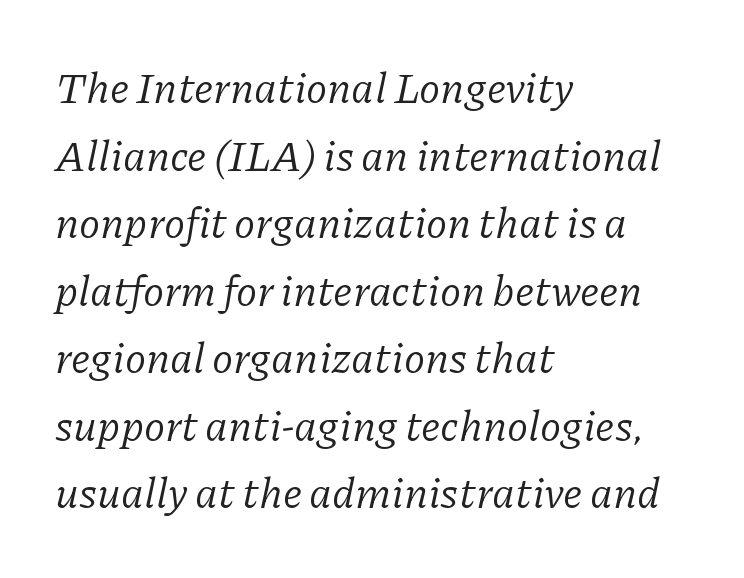
Q: Is the text bold? A: No.
Q: Is the text italic (slanted)? A: Yes, it leans right by about 11 degrees.
Q: Is the typeface a serif or a sans-serif typeface? A: Serif.
Q: Is the text underlined? A: No.
Q: How is the paragraph aligned? A: Left-aligned.
Q: Is the spacing between letters normal or unusually wide? A: Normal.
Q: Is the spacing between lines tight, normal or loose? A: Normal.
Q: Width (condensed, normal, or wide)? A: Normal.
Q: Stroke contrast? A: Low.
Q: x-height? A: Medium.
Q: Monospaced? A: No.
